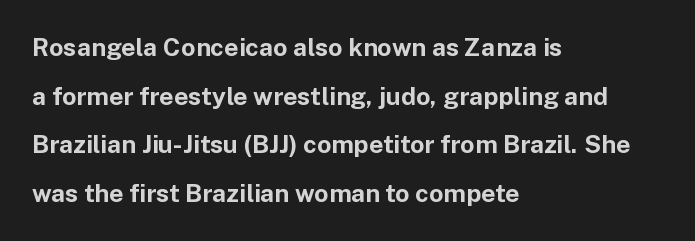
The image shows 25 px bold type, upright; set left-aligned, loose line spacing (1.95x), normal letter spacing, not underlined.
